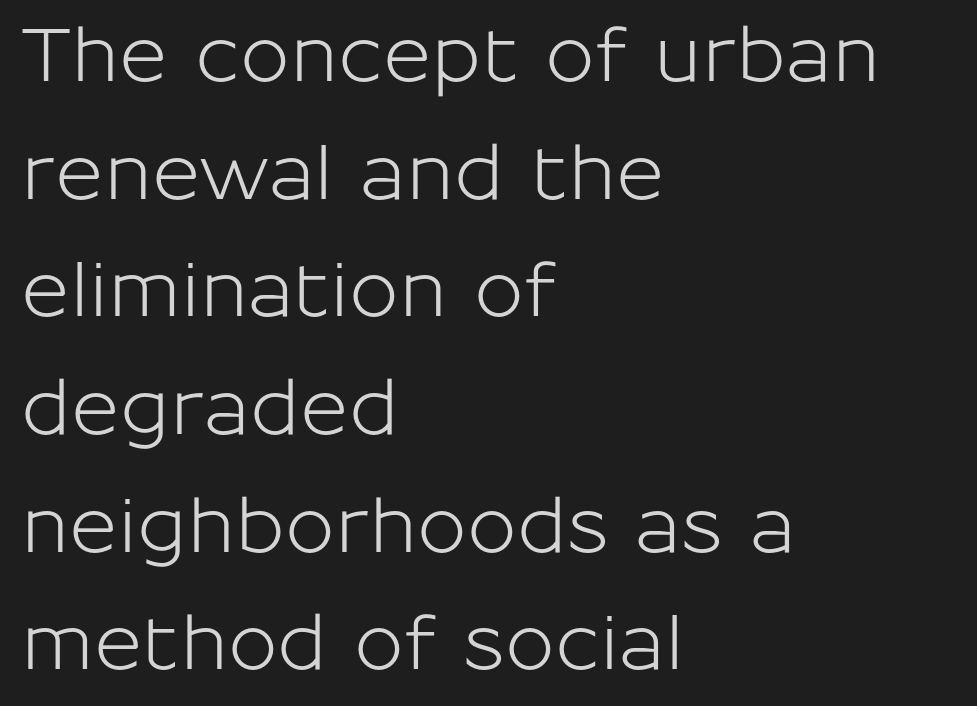
{"serif": "no", "italic": "no", "width": "normal", "stroke_contrast": "low", "x_height": "medium", "monospaced": "no", "underline": "no", "align": "left", "line_spacing": "normal", "line_spacing_ratio": 1.59, "letter_spacing": "normal", "letter_spacing_em": 0.0, "glyph_px": 74}
